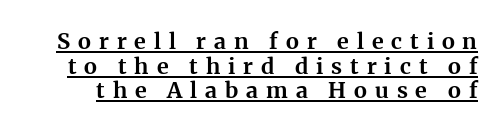
The image shows 22 px bold type, upright; set tight line spacing (1.12x), unusually wide letter spacing (+0.36 em), underlined.
